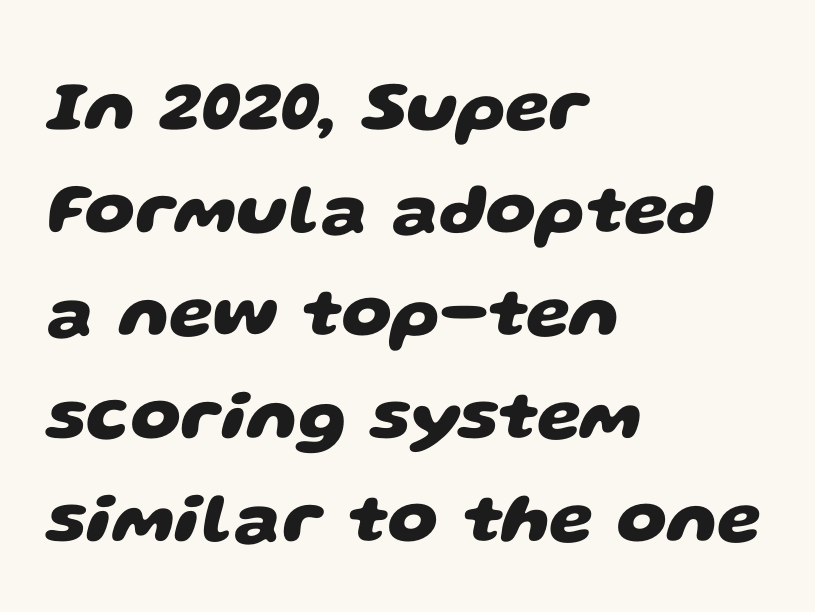
Students, observe: this is what conventionally led text looks like. Decoration check: the copy has no underline. The face used here is a sans, in the tradition of grotesques and geometrics. Letter spacing: default.
